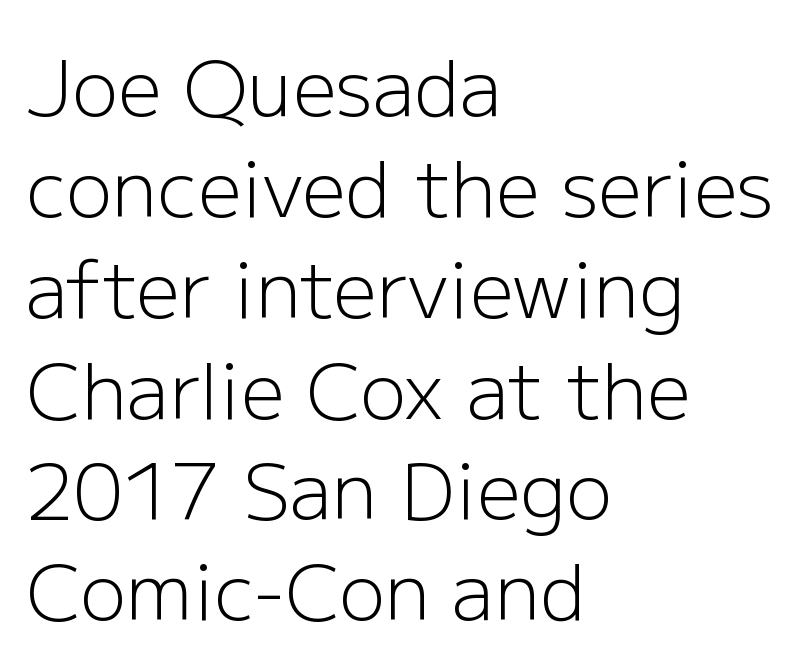
The image shows 77 px light sans-serif type, upright; set left-aligned, normal line spacing (1.31x), normal letter spacing, not underlined; low stroke contrast and a medium x-height.
